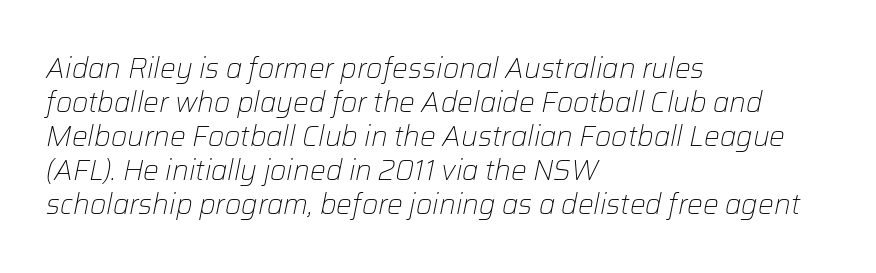
The image shows 28 px light type, italic (leaning right); set left-aligned, line spacing 1.21x, normal letter spacing, not underlined; low stroke contrast and a medium x-height.
